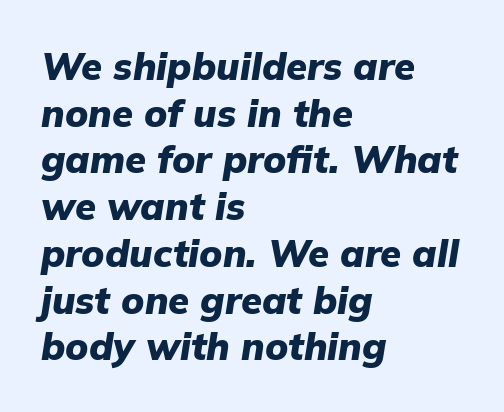
Q: Is the text bold? A: Yes.
Q: Is the text italic (slanted)? A: Yes, it leans right by about 9 degrees.
Q: Is the text underlined? A: No.
Q: How is the paragraph aligned? A: Left-aligned.
Q: Is the spacing between letters normal or unusually wide? A: Normal.
Q: Width (condensed, normal, or wide)? A: Normal.
Q: Stroke contrast? A: Low.
Q: x-height? A: Medium.
Q: Monospaced? A: No.
